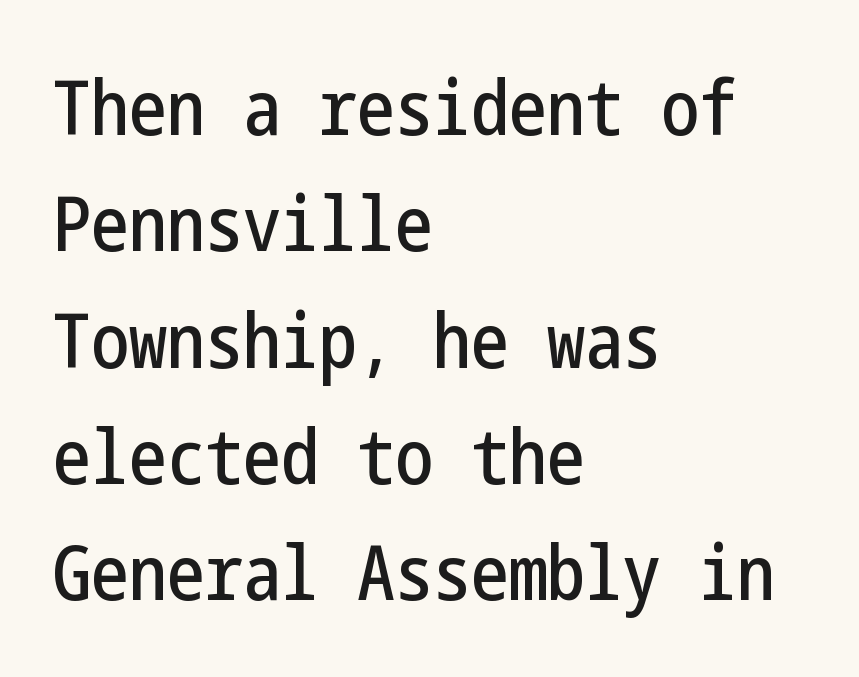
Q: Is the text italic (slanted)? A: No, it is upright.
Q: Is the typeface a serif or a sans-serif typeface? A: Sans-serif.
Q: Is the text underlined? A: No.
Q: How is the paragraph aligned? A: Left-aligned.
Q: Is the spacing between letters normal or unusually wide? A: Normal.
Q: Is the spacing between lines tight, normal or loose? A: Normal.
Q: Width (condensed, normal, or wide)? A: Condensed.
Q: Stroke contrast? A: Low.
Q: x-height? A: Medium.
